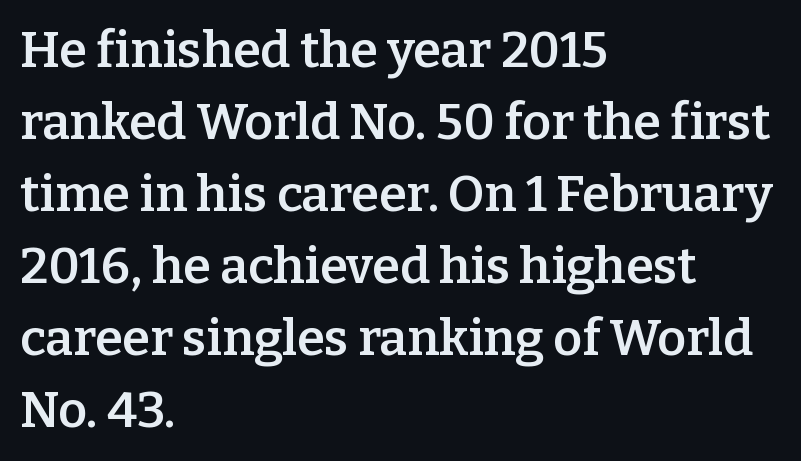
The image shows 50 px semibold serif type, upright; set left-aligned, normal line spacing (1.44x), normal letter spacing, not underlined; low stroke contrast and a medium x-height.
